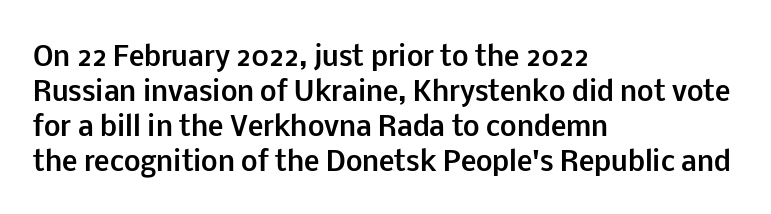
Q: Is the text bold? A: Yes.
Q: Is the text italic (slanted)? A: No, it is upright.
Q: Is the text underlined? A: No.
Q: How is the paragraph aligned? A: Left-aligned.
Q: Is the spacing between letters normal or unusually wide? A: Normal.
Q: Is the spacing between lines tight, normal or loose? A: Normal.
